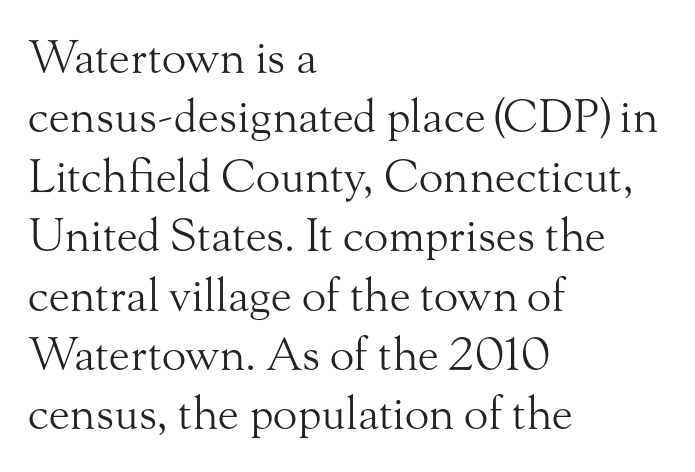
The image shows 45 px light serif type, upright; set left-aligned, normal line spacing (1.32x), normal letter spacing, not underlined; medium stroke contrast and a small x-height.
